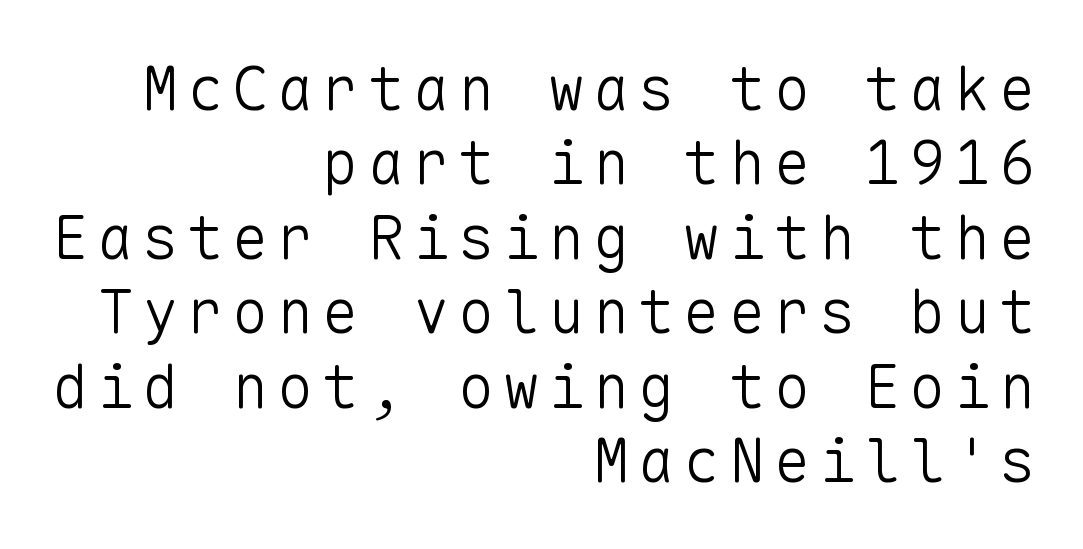
Q: Is the text bold? A: No.
Q: Is the text italic (slanted)? A: No, it is upright.
Q: Is the typeface a serif or a sans-serif typeface? A: Sans-serif.
Q: Is the text underlined? A: No.
Q: How is the paragraph aligned? A: Right-aligned.
Q: Width (condensed, normal, or wide)? A: Normal.
Q: Stroke contrast? A: Low.
Q: x-height? A: Medium.
Q: Monospaced? A: Yes.
